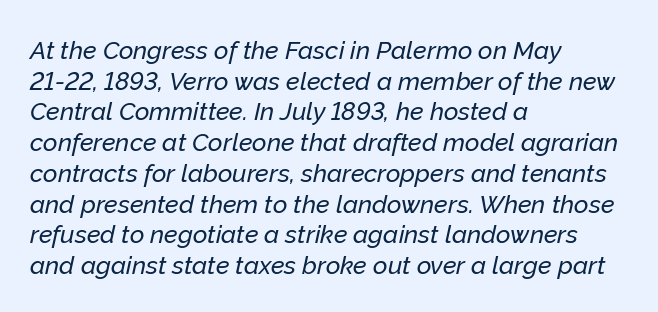
{"italic": "yes", "lean": "right", "slant_degrees": 12, "underline": "no", "align": "left", "line_spacing_ratio": 1.23, "letter_spacing": "normal", "letter_spacing_em": 0.0, "glyph_px": 25}
